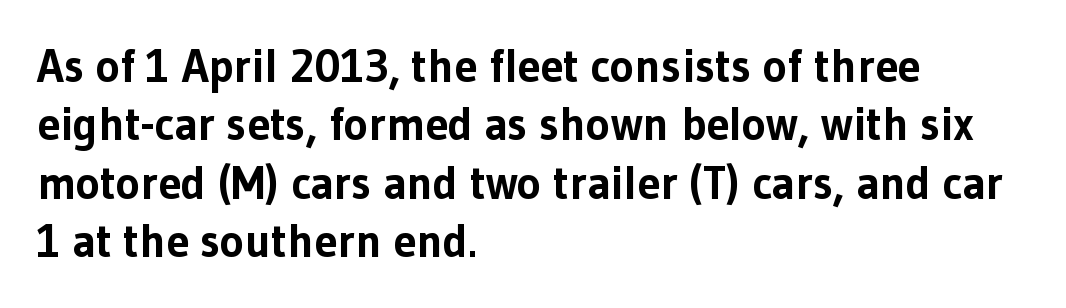
Q: Is the text bold? A: Yes.
Q: Is the text italic (slanted)? A: No, it is upright.
Q: Is the typeface a serif or a sans-serif typeface? A: Sans-serif.
Q: Is the text underlined? A: No.
Q: How is the paragraph aligned? A: Left-aligned.
Q: Is the spacing between letters normal or unusually wide? A: Normal.
Q: Is the spacing between lines tight, normal or loose? A: Normal.
Q: Width (condensed, normal, or wide)? A: Normal.
Q: Stroke contrast? A: Low.
Q: x-height? A: Medium.
Q: Monospaced? A: No.
